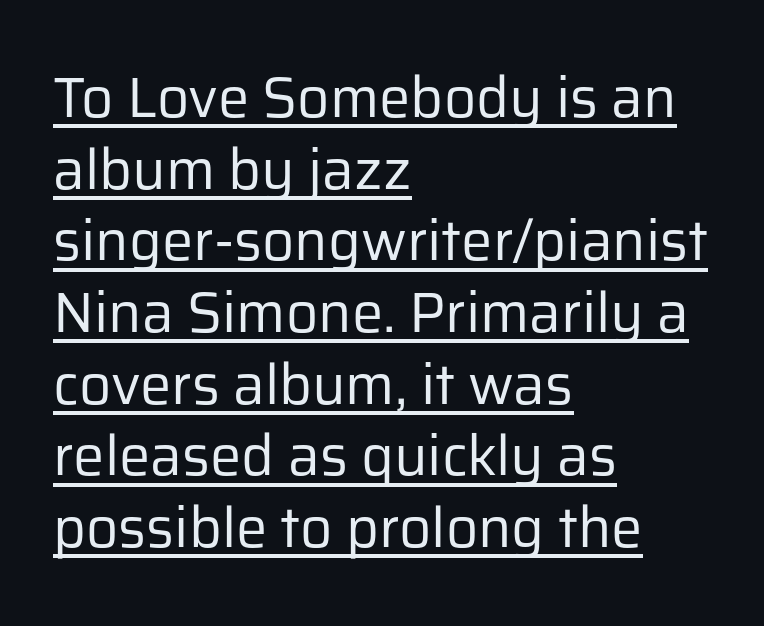
The image shows 56 px regular-weight sans-serif type, upright; set left-aligned, normal line spacing (1.28x), normal letter spacing, underlined; low stroke contrast and a medium x-height.
